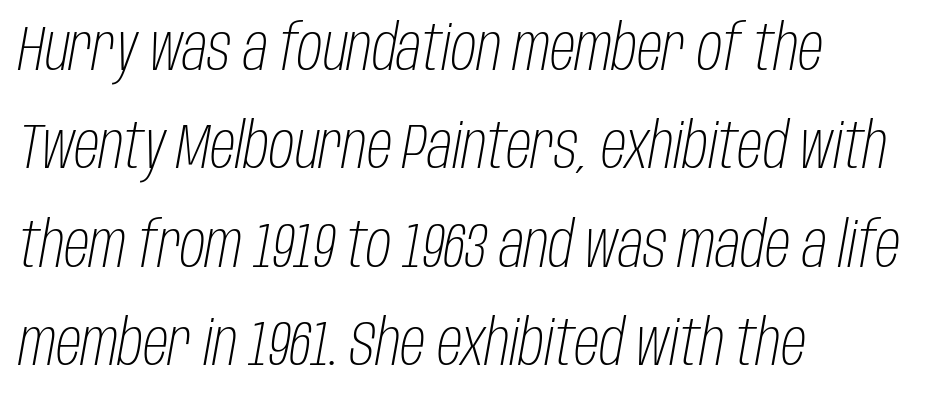
Q: Is the text bold? A: No.
Q: Is the text italic (slanted)? A: Yes, it leans right by about 10 degrees.
Q: Is the text underlined? A: No.
Q: How is the paragraph aligned? A: Left-aligned.
Q: Is the spacing between letters normal or unusually wide? A: Normal.
Q: Is the spacing between lines tight, normal or loose? A: Normal.
Q: Width (condensed, normal, or wide)? A: Condensed.
Q: Stroke contrast? A: Low.
Q: x-height? A: Large.
Q: Monospaced? A: No.
